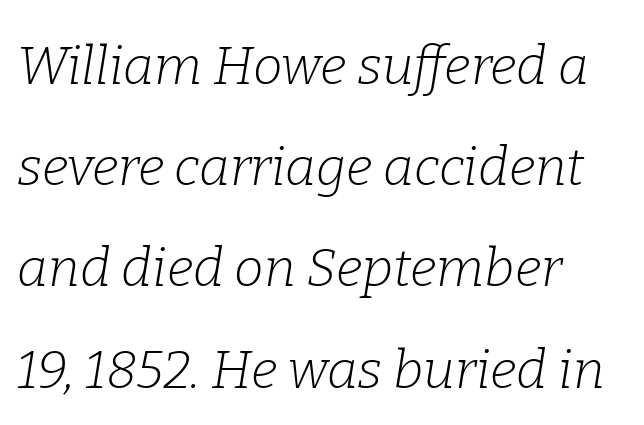
Q: Is the text bold? A: No.
Q: Is the text italic (slanted)? A: Yes, it leans right by about 9 degrees.
Q: Is the typeface a serif or a sans-serif typeface? A: Serif.
Q: Is the text underlined? A: No.
Q: How is the paragraph aligned? A: Left-aligned.
Q: Is the spacing between letters normal or unusually wide? A: Normal.
Q: Is the spacing between lines tight, normal or loose? A: Loose.
Q: Width (condensed, normal, or wide)? A: Normal.
Q: Stroke contrast? A: Low.
Q: x-height? A: Medium.
Q: Monospaced? A: No.
